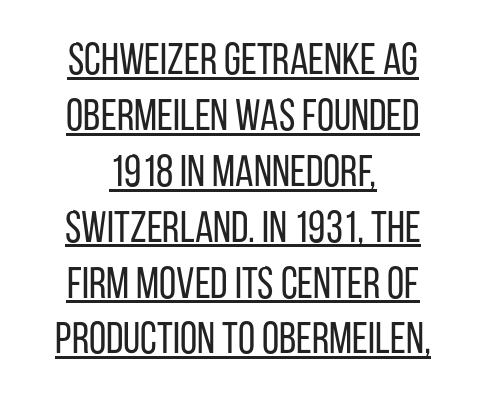
The image shows 44 px regular-weight, condensed sans-serif type, upright; set centered, normal line spacing (1.27x), normal letter spacing, underlined; low stroke contrast and a large x-height.
